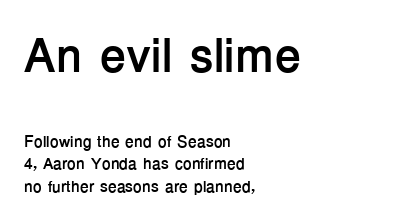
The image shows 48 px semibold sans-serif type, upright; set left-aligned, normal line spacing (1.42x), normal letter spacing, not underlined; the first (top) block is 3.0x larger; low stroke contrast and a medium x-height.
